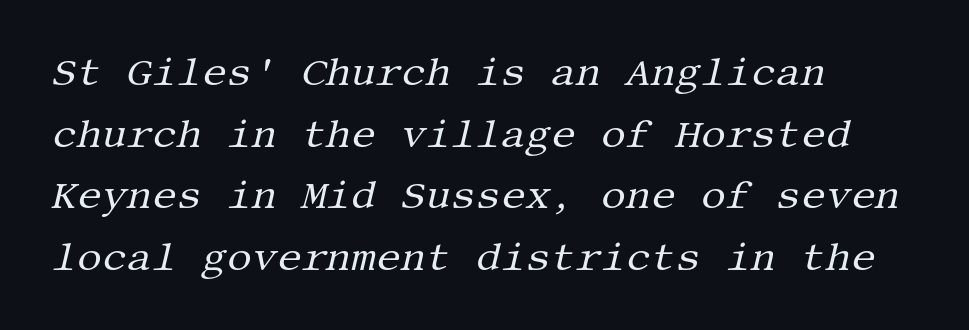
{"serif": "yes", "italic": "yes", "lean": "right", "slant_degrees": 13, "bold": "no", "weight": "regular", "width": "normal", "stroke_contrast": "medium", "x_height": "large", "underline": "no", "align": "left", "line_spacing": "normal", "line_spacing_ratio": 1.58, "letter_spacing": "normal", "letter_spacing_em": 0.0, "glyph_px": 39}
